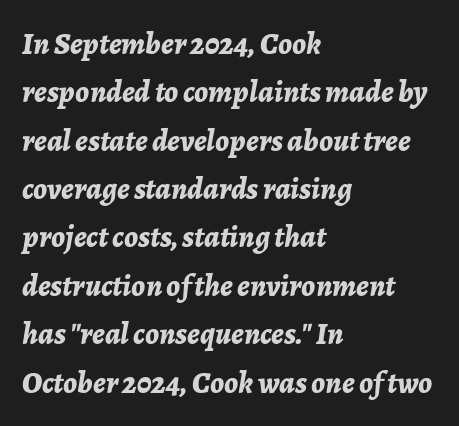
The letters advance in unequal steps, a hallmark of proportional type. Letter spacing: default. Leftover space on each line is placed entirely after the last word. The lettering tilts uniformly, giving the passage an italic look. Every letter is thick-stroked: bold, no question.
